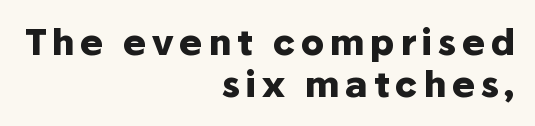
Horizontally, the lines are justified to the trailing edge only. This is roman type, the default non-slanted kind. Does the type have serifs? No, each stem ends abruptly. I'd describe the lettering as bold — thick and assertive. A typesetter would call this proportional, since set widths differ per character.
